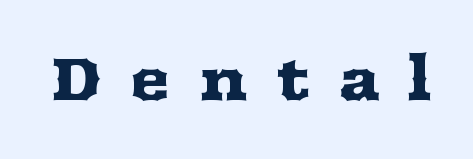
Posture: upright roman. The rendering uses natural spacing where letterforms have individual widths. There is plenty of visible air inserted between adjacent glyphs. Plain, unruled lines of type. Look at the bottom of the vertical strokes: they flare into serifs here.
